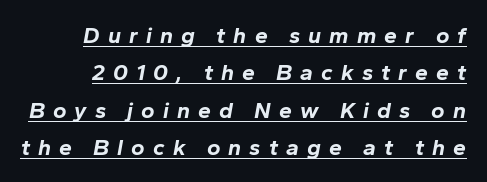
Q: Is the text bold? A: Yes.
Q: Is the text italic (slanted)? A: Yes, it leans right by about 10 degrees.
Q: Is the text underlined? A: Yes.
Q: Is the spacing between letters normal or unusually wide? A: Unusually wide.
Q: Is the spacing between lines tight, normal or loose? A: Normal.
